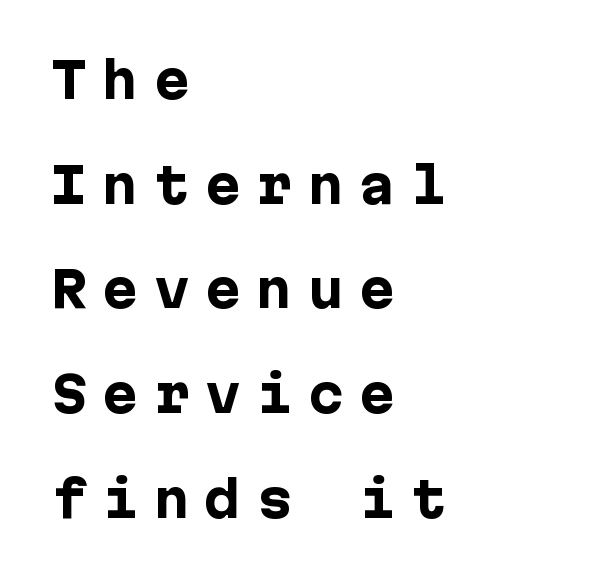
Q: Is the text bold? A: Yes.
Q: Is the text italic (slanted)? A: No, it is upright.
Q: Is the typeface a serif or a sans-serif typeface? A: Sans-serif.
Q: Is the text underlined? A: No.
Q: How is the paragraph aligned? A: Left-aligned.
Q: Is the spacing between letters normal or unusually wide? A: Unusually wide.
Q: Is the spacing between lines tight, normal or loose? A: Loose.
Q: Width (condensed, normal, or wide)? A: Normal.
Q: Stroke contrast? A: Low.
Q: x-height? A: Medium.
